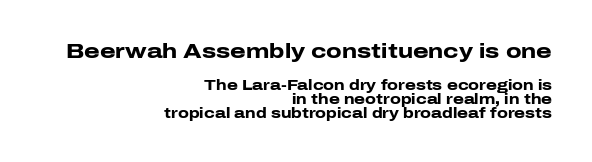
Anything drawn beneath the words? Only blank space. Line ends are locked; line starts wander. Does the weight exceed regular? Yes, all the way to bold. How would I describe the line gaps? Narrow and economical.
